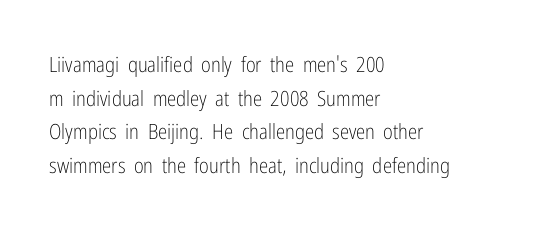
The font's upright variant was chosen for this text. Does the leading feel generous? No, just average. Letters rest on an invisible, unmarked baseline. Heft: none added — not bold. Typeset ragged right — the left edge is the straight one.
